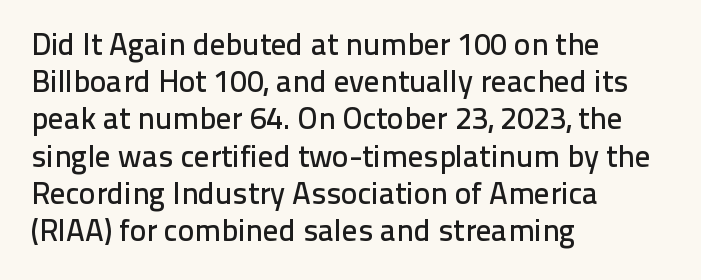
Q: Is the text italic (slanted)? A: No, it is upright.
Q: Is the typeface a serif or a sans-serif typeface? A: Sans-serif.
Q: Is the text underlined? A: No.
Q: How is the paragraph aligned? A: Left-aligned.
Q: Is the spacing between letters normal or unusually wide? A: Normal.
Q: Width (condensed, normal, or wide)? A: Normal.
Q: Stroke contrast? A: Low.
Q: x-height? A: Medium.
Q: Monospaced? A: No.
